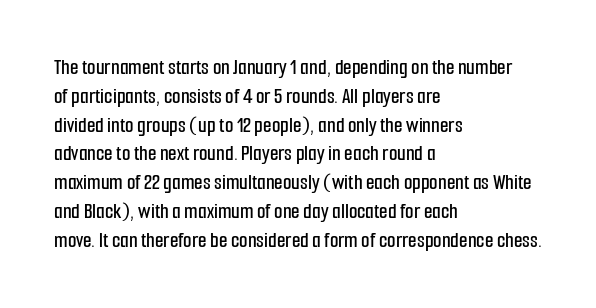
The image shows 22 px text type, upright; set left-aligned, normal line spacing (1.31x), normal letter spacing, not underlined.
